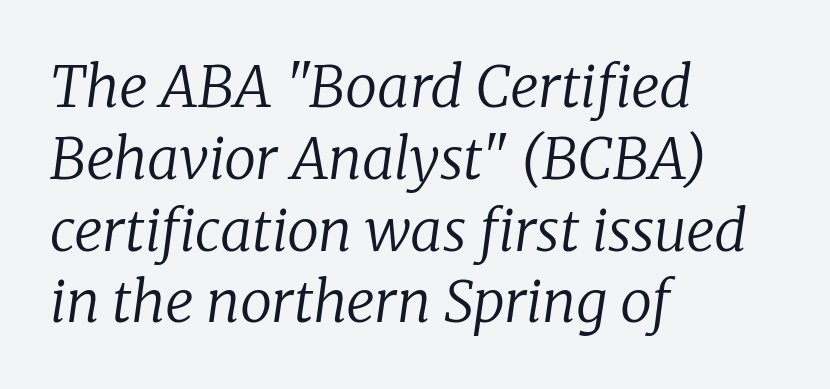
{"serif": "yes", "italic": "yes", "lean": "right", "slant_degrees": 8, "bold": "no", "weight": "regular", "width": "normal", "stroke_contrast": "low", "x_height": "medium", "monospaced": "no", "underline": "no", "align": "left", "line_spacing": "normal", "line_spacing_ratio": 1.26, "letter_spacing": "normal", "letter_spacing_em": 0.0, "glyph_px": 57}
